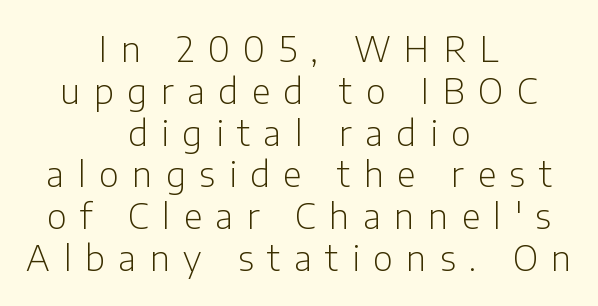
{"serif": "no", "italic": "no", "bold": "no", "weight": "light", "width": "normal", "stroke_contrast": "low", "x_height": "medium", "monospaced": "no", "underline": "no", "align": "center", "line_spacing_ratio": 1.23, "letter_spacing": "wide", "letter_spacing_em": 0.4, "glyph_px": 34}
